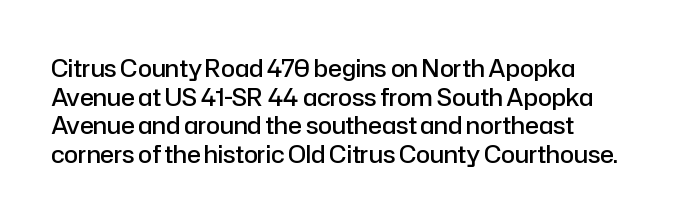
Q: Is the text bold? A: Semi-bold.
Q: Is the text italic (slanted)? A: No, it is upright.
Q: Is the text underlined? A: No.
Q: Is the spacing between letters normal or unusually wide? A: Normal.
